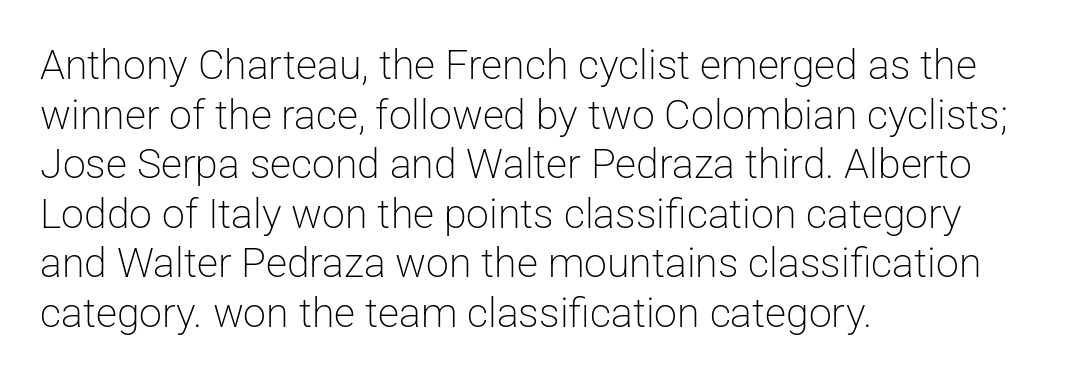
{"serif": "no", "italic": "no", "bold": "no", "weight": "light", "width": "normal", "stroke_contrast": "low", "x_height": "medium", "monospaced": "no", "underline": "no", "align": "left", "line_spacing_ratio": 1.21, "letter_spacing": "normal", "letter_spacing_em": 0.0, "glyph_px": 41}
